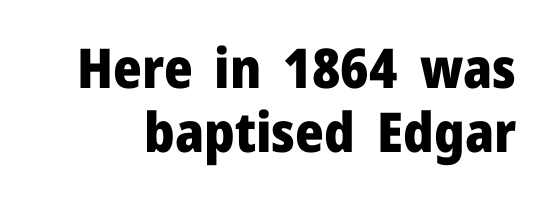
This rendering features lettering with no underline. Students, note that the glyphs here touch the page at normal intervals. The sample has been set heavy, in full bold. Looks like regular typesetting: each glyph gets only the width it needs.
